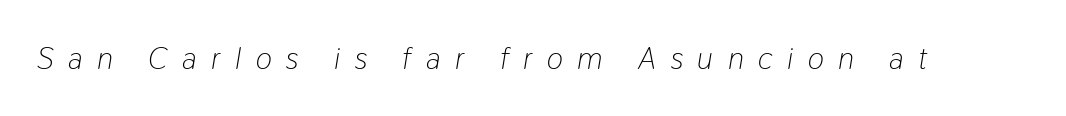
This sample has the flowing, uneven cadence of proportional lettering. Honestly, the letter spacing is so wide it's the main thing you notice. Notice how the stems are inclined rather than vertical — that's the hallmark of italics. Check under the words: just untouched page. The strokes are not fattened; the text isn't bold.
